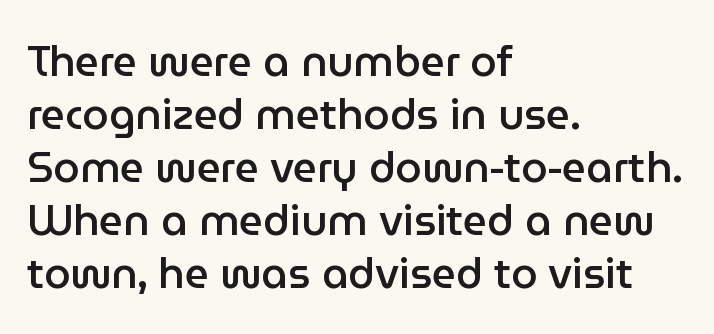
Caption: semibold face, moderately heavy strokes. Leading matches the norm, producing a regular column. Do the letters lean? They stand straight. The passage shown is typeset with a sans-serif family.
